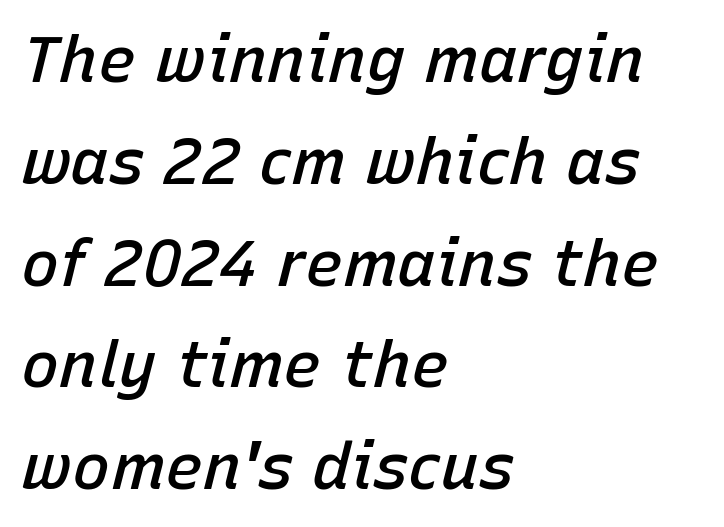
A classic flush-left, rag-right setting is used for this passage. Lines of text with bare space underneath. How heavy is the stroke? Medium-heavy — a semibold, shy of bold. Tracking value appears to be zero — textbook default spacing. The glyphs look as if they've been sheared to an angle. In terms of leading, this rendering sits right in the middle.
